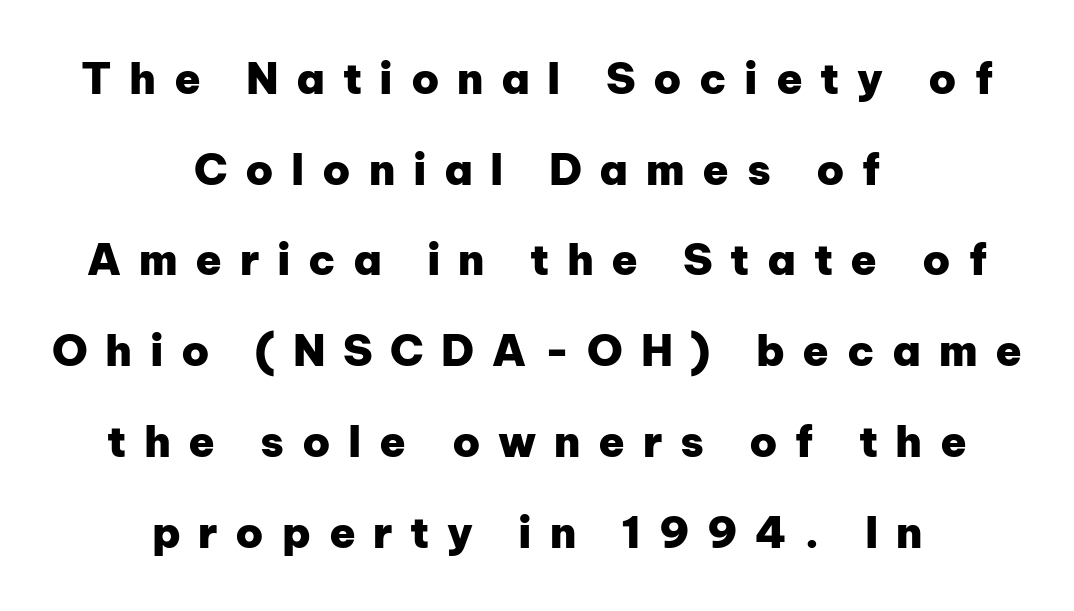
The image shows 43 px heavy sans-serif type, upright; set centered, loose line spacing (2.11x), unusually wide letter spacing (+0.41 em), not underlined; low stroke contrast and a medium x-height.
